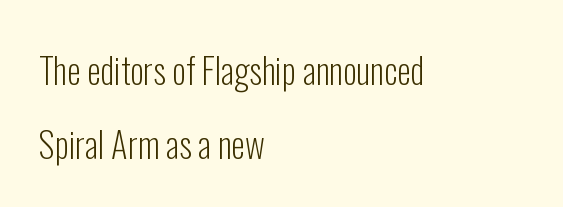
Q: Is the text bold? A: No.
Q: Is the text italic (slanted)? A: No, it is upright.
Q: Is the typeface a serif or a sans-serif typeface? A: Sans-serif.
Q: Is the text underlined? A: No.
Q: How is the paragraph aligned? A: Left-aligned.
Q: Is the spacing between letters normal or unusually wide? A: Normal.
Q: Is the spacing between lines tight, normal or loose? A: Loose.
Q: Width (condensed, normal, or wide)? A: Condensed.
Q: Stroke contrast? A: Low.
Q: x-height? A: Medium.
Q: Monospaced? A: No.
